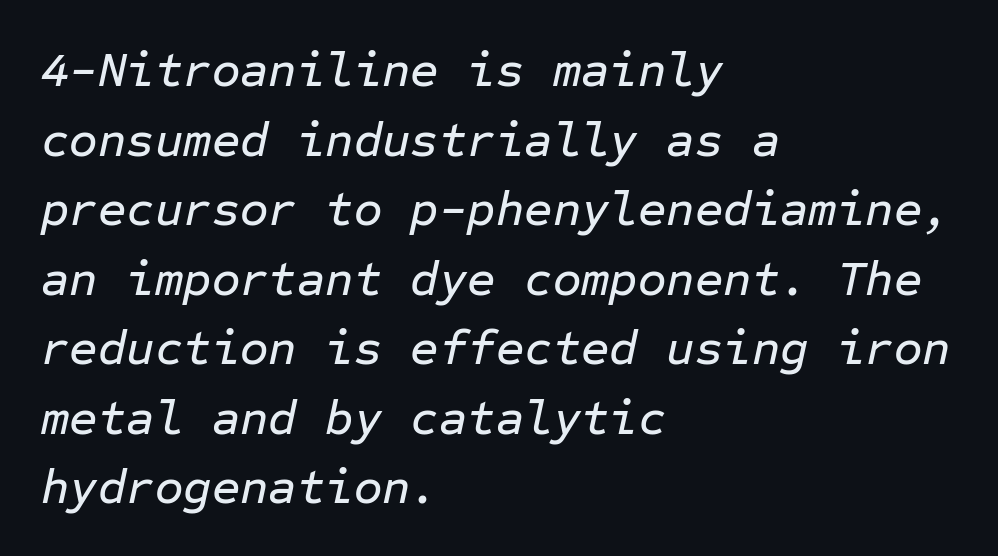
{"italic": "yes", "lean": "right", "slant_degrees": 12, "width": "normal", "stroke_contrast": "low", "x_height": "medium", "monospaced": "yes", "underline": "no", "align": "left", "line_spacing": "normal", "line_spacing_ratio": 1.42, "letter_spacing": "normal", "letter_spacing_em": 0.0, "glyph_px": 49}
